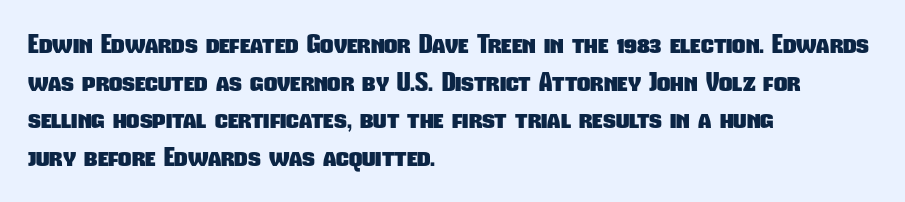
Check the space under the baseline: it is left empty. Summary of weight: heavy, a full bold. Layout note: lines flush left. The letters sit at their default tracking, neither squeezed nor spread. Interline gaps are of average width in this sample.
